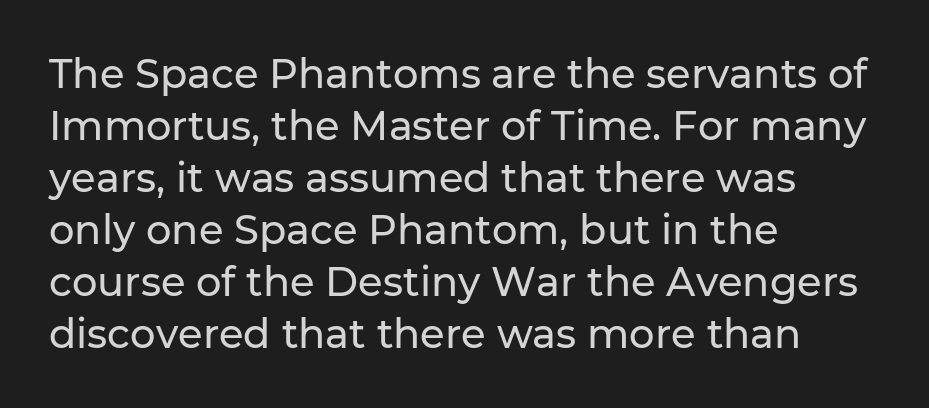
The image shows 40 px sans-serif type, upright; set left-aligned, normal line spacing (1.3x), normal letter spacing, not underlined; low stroke contrast and a medium x-height.
